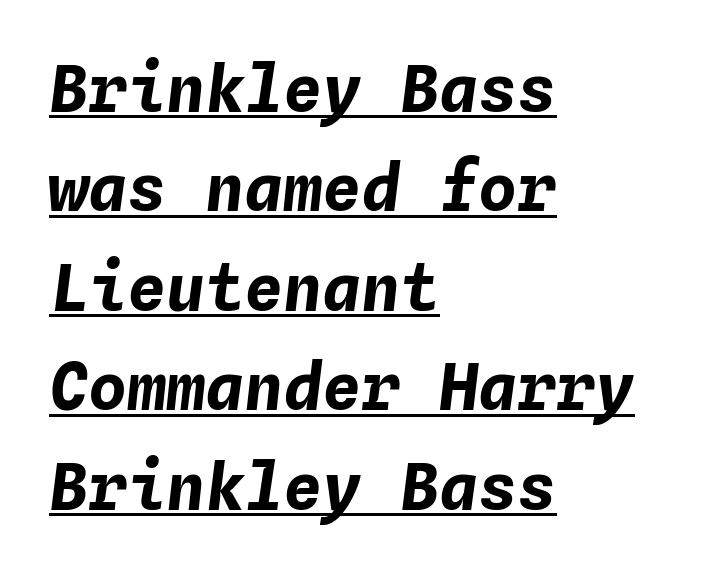
The image shows 65 px bold type, italic (leaning right), monospaced; set left-aligned, normal line spacing (1.53x), normal letter spacing, underlined; low stroke contrast and a medium x-height.
